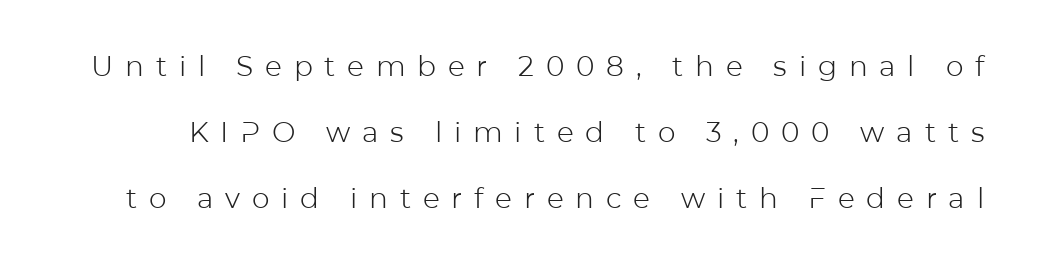
Q: Is the text bold? A: No.
Q: Is the text italic (slanted)? A: No, it is upright.
Q: Is the typeface a serif or a sans-serif typeface? A: Sans-serif.
Q: Is the text underlined? A: No.
Q: Is the spacing between letters normal or unusually wide? A: Unusually wide.
Q: Is the spacing between lines tight, normal or loose? A: Loose.
Q: Width (condensed, normal, or wide)? A: Normal.
Q: Stroke contrast? A: Low.
Q: x-height? A: Medium.
Q: Monospaced? A: No.
